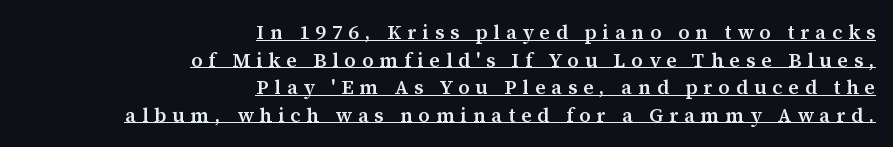
The image shows 20 px text type, upright; set right-aligned, normal line spacing (1.38x), unusually wide letter spacing (+0.29 em), underlined.
